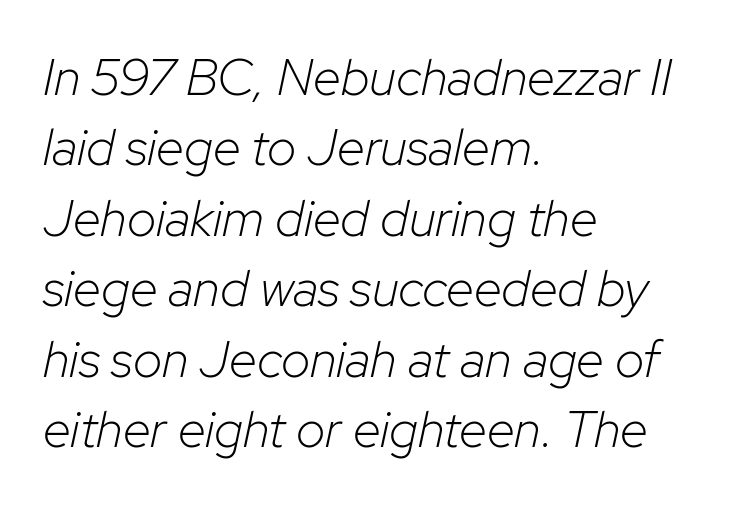
The line-height multiplier appears to be the usual default. The letters advance in unequal steps, a hallmark of proportional type. The specimen omits any rule beneath the text block's lines. A quiet, ordinary-to-light weight characterises the typeface. Line starts are locked; line ends wander.
